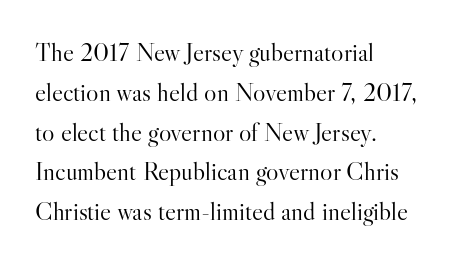
Q: Is the text bold? A: No.
Q: Is the text italic (slanted)? A: No, it is upright.
Q: Is the text underlined? A: No.
Q: How is the paragraph aligned? A: Left-aligned.
Q: Is the spacing between letters normal or unusually wide? A: Normal.
Q: Is the spacing between lines tight, normal or loose? A: Normal.
